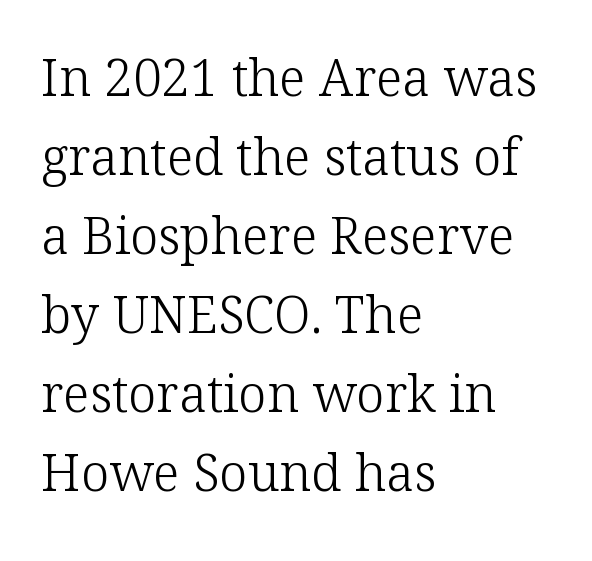
The image shows 51 px light serif type, upright; set left-aligned, normal line spacing (1.55x), normal letter spacing, not underlined; low stroke contrast and a medium x-height.
